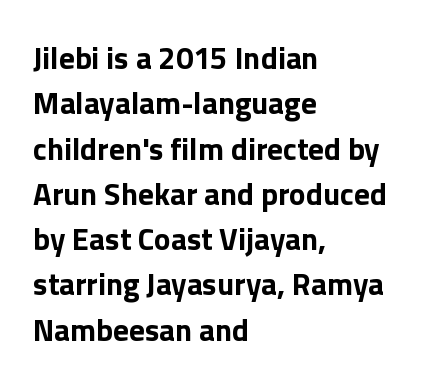
The typesetter chose a ragged-right arrangement here. The rows are spaced the way most documents space them. Nope, no serifs anywhere on these letters. Heavy-handed strokes throughout: this text is bold.
